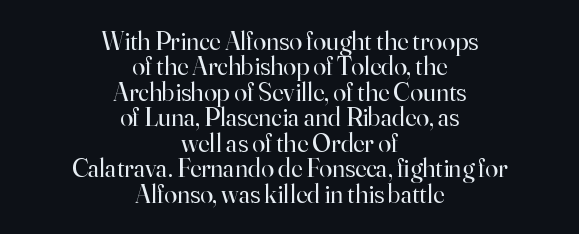
Q: Is the text bold? A: No.
Q: Is the text italic (slanted)? A: No, it is upright.
Q: Is the text underlined? A: No.
Q: How is the paragraph aligned? A: Centered.
Q: Is the spacing between letters normal or unusually wide? A: Normal.
Q: Is the spacing between lines tight, normal or loose? A: Tight.
